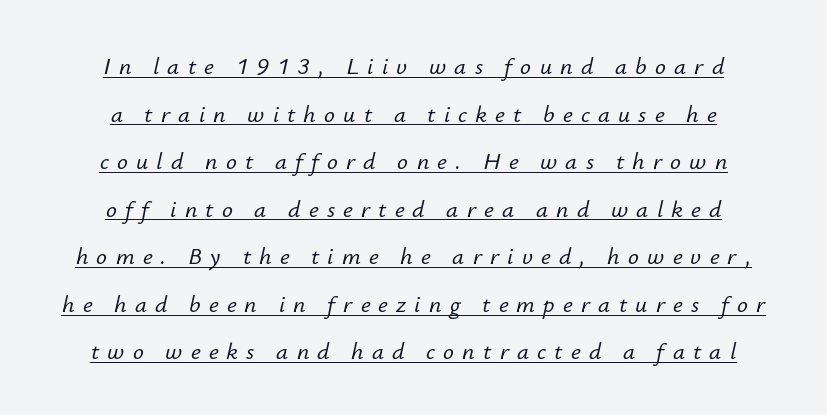
Q: Is the text italic (slanted)? A: Yes, it leans right by about 12 degrees.
Q: Is the text underlined? A: Yes.
Q: How is the paragraph aligned? A: Centered.
Q: Is the spacing between letters normal or unusually wide? A: Unusually wide.
Q: Is the spacing between lines tight, normal or loose? A: Loose.
